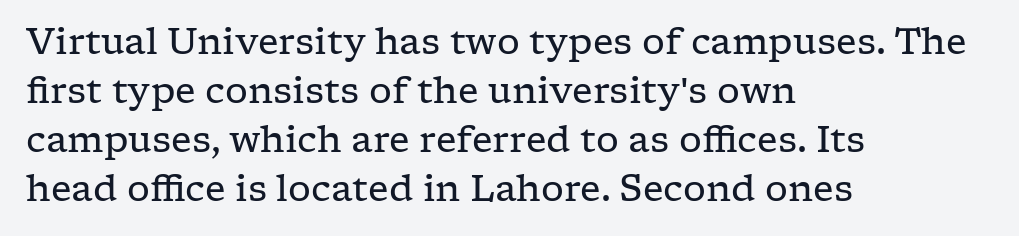
The image shows 36 px regular-weight, wide serif type, upright; set left-aligned, normal line spacing (1.36x), normal letter spacing, not underlined; low stroke contrast and a medium x-height.
